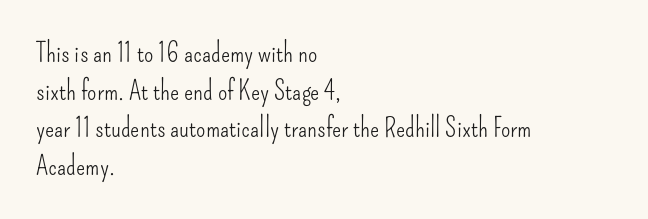
{"italic": "no", "bold": "no", "underline": "no", "align": "left", "line_spacing": "normal", "line_spacing_ratio": 1.39, "letter_spacing": "normal", "letter_spacing_em": 0.0, "glyph_px": 27}
